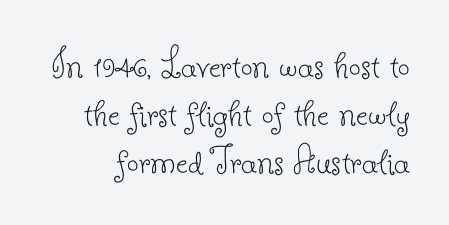
The image shows 42 px thin serif type, upright; set tight line spacing (1.14x), normal letter spacing, not underlined; low stroke contrast and a small x-height.
